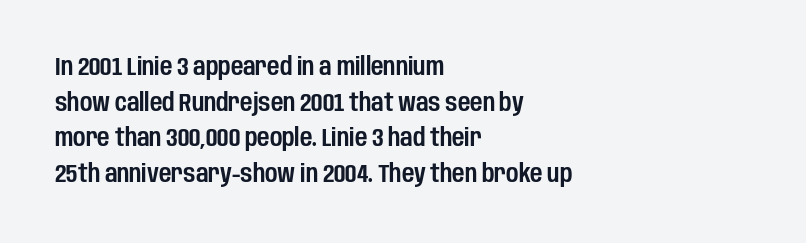
{"italic": "no", "underline": "no", "align": "left", "line_spacing": "normal", "line_spacing_ratio": 1.48, "letter_spacing": "normal", "letter_spacing_em": 0.0, "glyph_px": 24}
